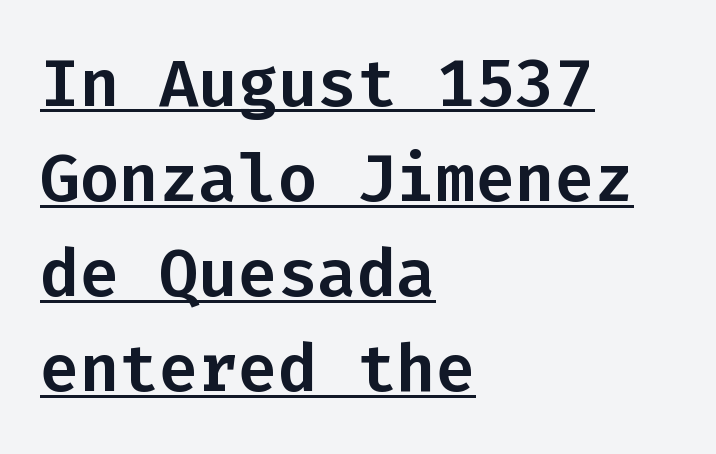
The image shows 66 px sans-serif type, upright, monospaced; set left-aligned, normal line spacing (1.44x), normal letter spacing, underlined; low stroke contrast and a medium x-height.
